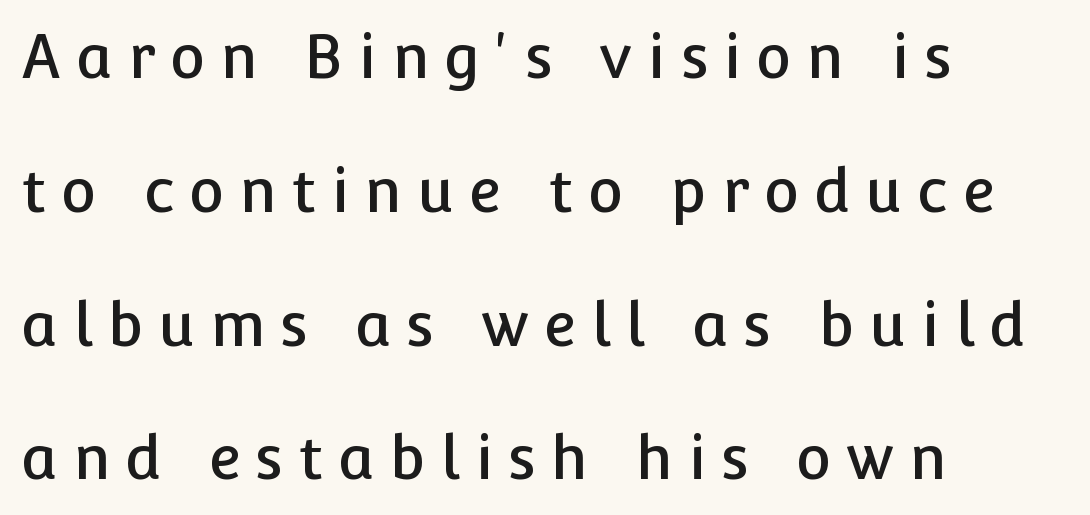
Q: Is the text italic (slanted)? A: No, it is upright.
Q: Is the typeface a serif or a sans-serif typeface? A: Sans-serif.
Q: Is the text underlined? A: No.
Q: How is the paragraph aligned? A: Left-aligned.
Q: Is the spacing between letters normal or unusually wide? A: Unusually wide.
Q: Is the spacing between lines tight, normal or loose? A: Loose.
Q: Width (condensed, normal, or wide)? A: Normal.
Q: Stroke contrast? A: Low.
Q: x-height? A: Medium.
Q: Monospaced? A: No.
